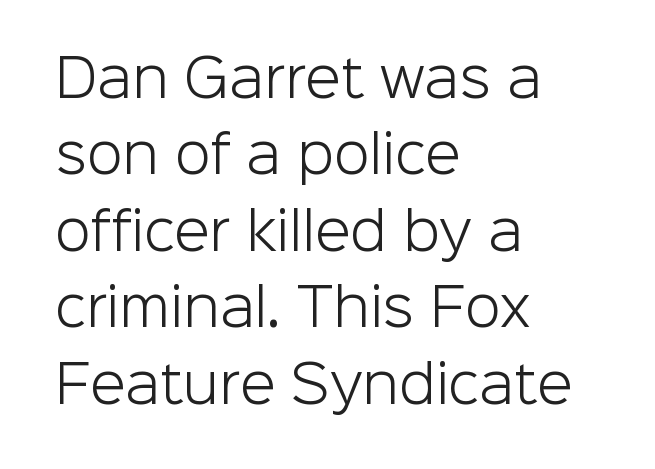
The letters stand upright; this is a roman face. Letters have the restrained weight of plain body copy at most. Do the characters align in a grid? No, the font is proportional. This sample uses plain, unmodified letter spacing. Words float on clear page, feet unadorned. Line beginnings align vertically; line endings do not.
